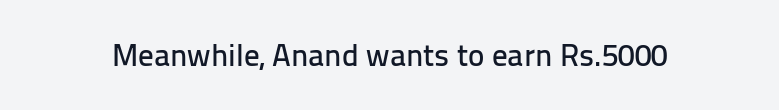
{"serif": "no", "italic": "no", "width": "normal", "stroke_contrast": "low", "x_height": "medium", "monospaced": "no", "underline": "no", "letter_spacing": "normal", "letter_spacing_em": 0.0, "glyph_px": 31}
